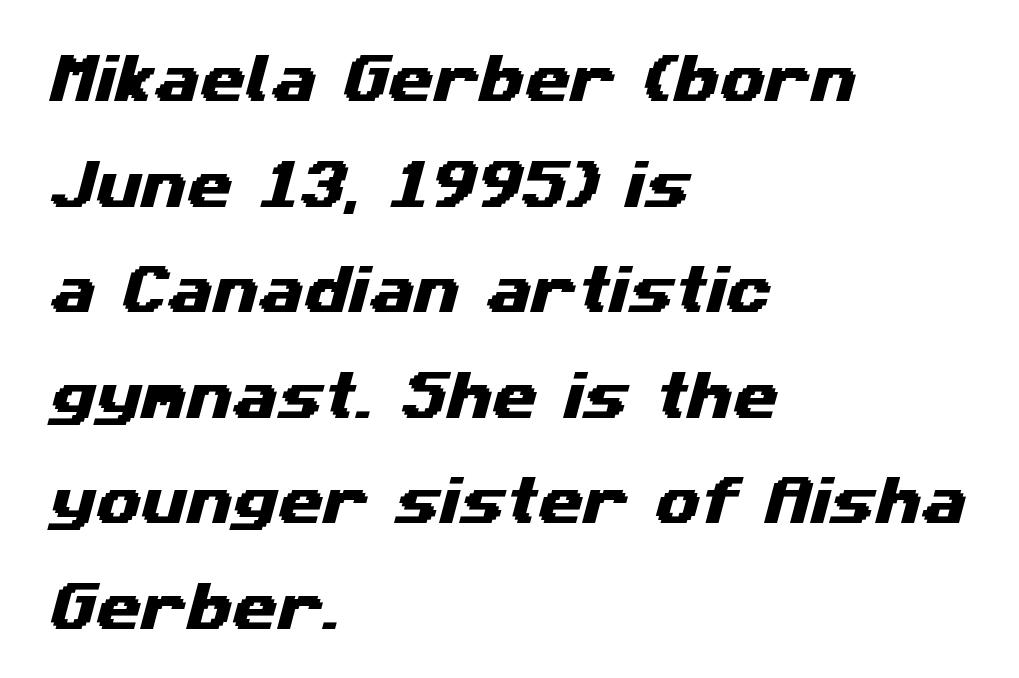
Q: Is the typeface a serif or a sans-serif typeface? A: Sans-serif.
Q: Is the text underlined? A: No.
Q: How is the paragraph aligned? A: Left-aligned.
Q: Is the spacing between letters normal or unusually wide? A: Normal.
Q: Is the spacing between lines tight, normal or loose? A: Loose.
Q: Width (condensed, normal, or wide)? A: Wide.
Q: Stroke contrast? A: Medium.
Q: x-height? A: Medium.
Q: Monospaced? A: No.
